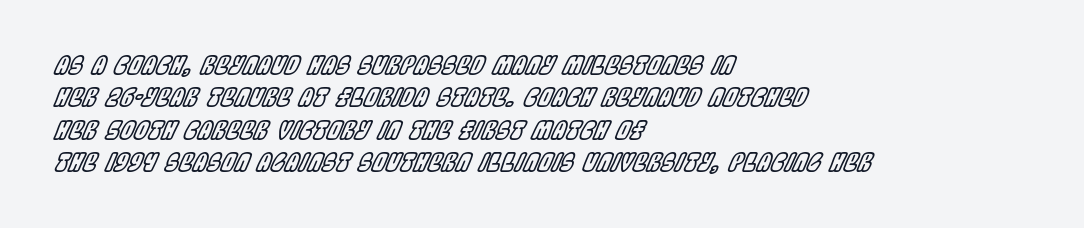
{"italic": "yes", "lean": "right", "slant_degrees": 22, "underline": "no", "align": "left", "line_spacing": "normal", "line_spacing_ratio": 1.3, "letter_spacing": "normal", "letter_spacing_em": 0.0, "glyph_px": 25}
